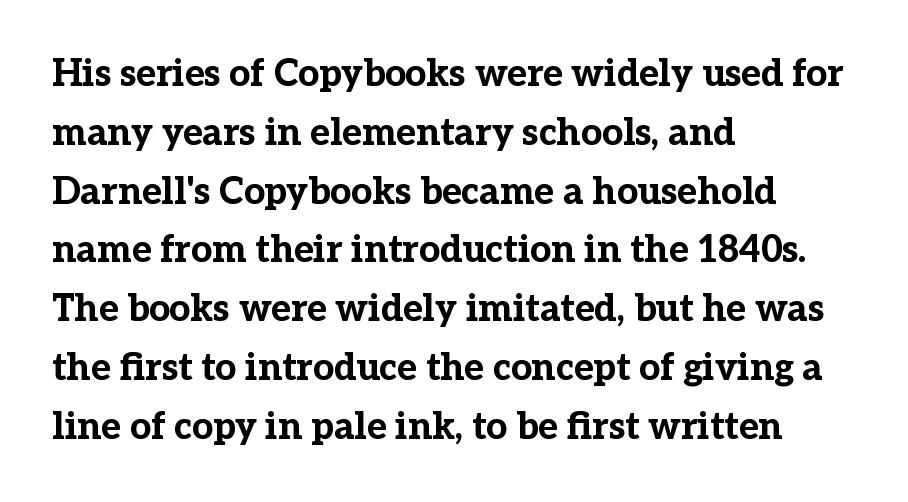
Serif or sans? Serif — the stroke terminals have little feet. Do the characters align in a grid? No, the font is proportional. Every character sits straight up, as roman type does. Typographic density is high because the face is bold.
